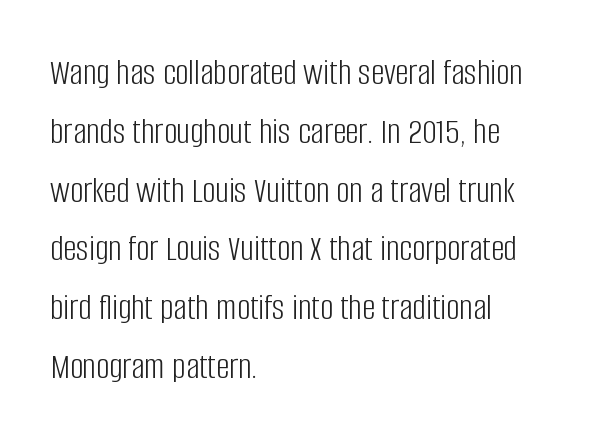
The image shows 37 px light, condensed sans-serif type, upright; set left-aligned, normal line spacing (1.59x), normal letter spacing, not underlined; low stroke contrast and a large x-height.
